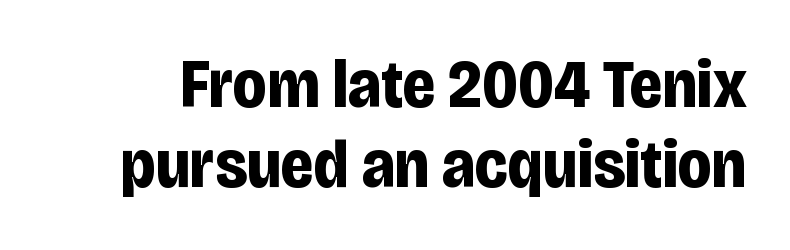
Q: Is the text bold? A: Yes.
Q: Is the text italic (slanted)? A: No, it is upright.
Q: Is the typeface a serif or a sans-serif typeface? A: Sans-serif.
Q: Is the text underlined? A: No.
Q: Is the spacing between letters normal or unusually wide? A: Normal.
Q: Width (condensed, normal, or wide)? A: Condensed.
Q: Stroke contrast? A: Low.
Q: x-height? A: Large.
Q: Monospaced? A: No.
